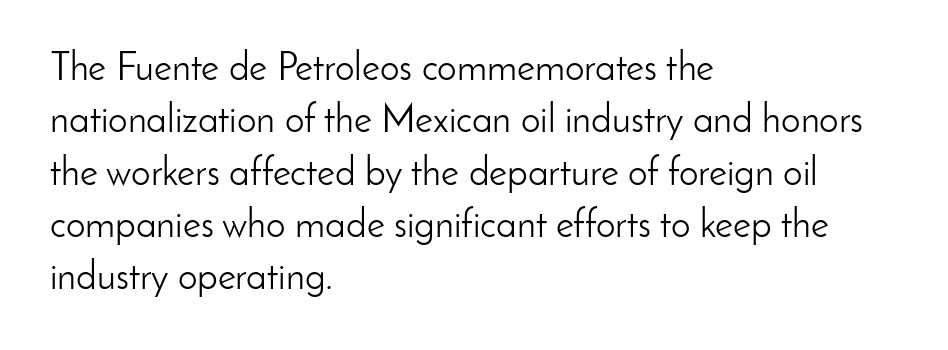
Q: Is the text bold? A: No.
Q: Is the text italic (slanted)? A: No, it is upright.
Q: Is the typeface a serif or a sans-serif typeface? A: Sans-serif.
Q: Is the text underlined? A: No.
Q: How is the paragraph aligned? A: Left-aligned.
Q: Is the spacing between letters normal or unusually wide? A: Normal.
Q: Is the spacing between lines tight, normal or loose? A: Normal.
Q: Width (condensed, normal, or wide)? A: Normal.
Q: Stroke contrast? A: Low.
Q: x-height? A: Small.
Q: Monospaced? A: No.
